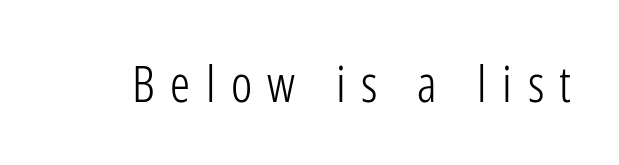
{"serif": "no", "italic": "no", "bold": "no", "weight": "light", "width": "condensed", "stroke_contrast": "low", "x_height": "medium", "monospaced": "no", "underline": "no", "letter_spacing": "wide", "letter_spacing_em": 0.31, "glyph_px": 50}
